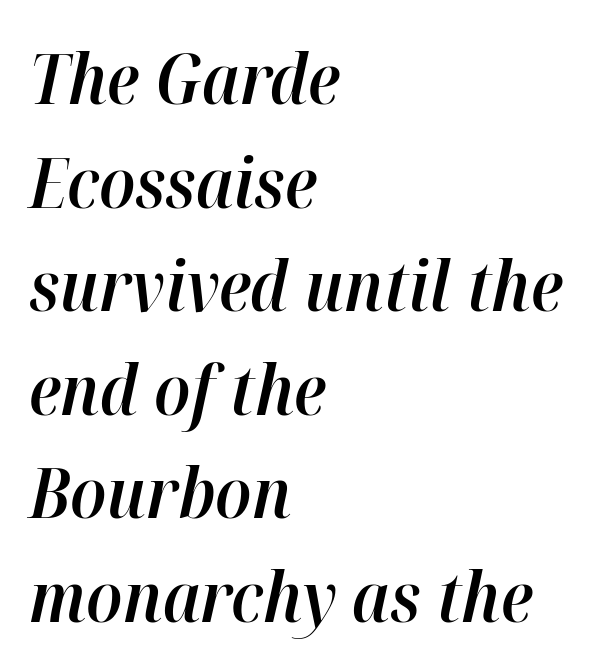
{"italic": "yes", "lean": "right", "slant_degrees": 12, "bold": "semi", "weight": "semibold", "width": "normal", "stroke_contrast": "high", "x_height": "medium", "monospaced": "no", "underline": "no", "align": "left", "line_spacing": "normal", "line_spacing_ratio": 1.48, "letter_spacing": "normal", "letter_spacing_em": 0.0, "glyph_px": 70}
